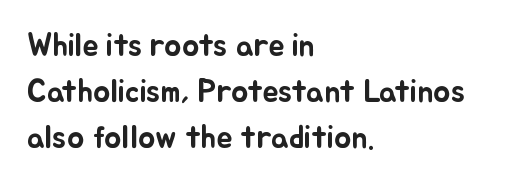
{"italic": "no", "width": "normal", "stroke_contrast": "low", "x_height": "small", "monospaced": "no", "underline": "no", "align": "left", "line_spacing": "normal", "line_spacing_ratio": 1.44, "letter_spacing": "normal", "letter_spacing_em": 0.0, "glyph_px": 32}
